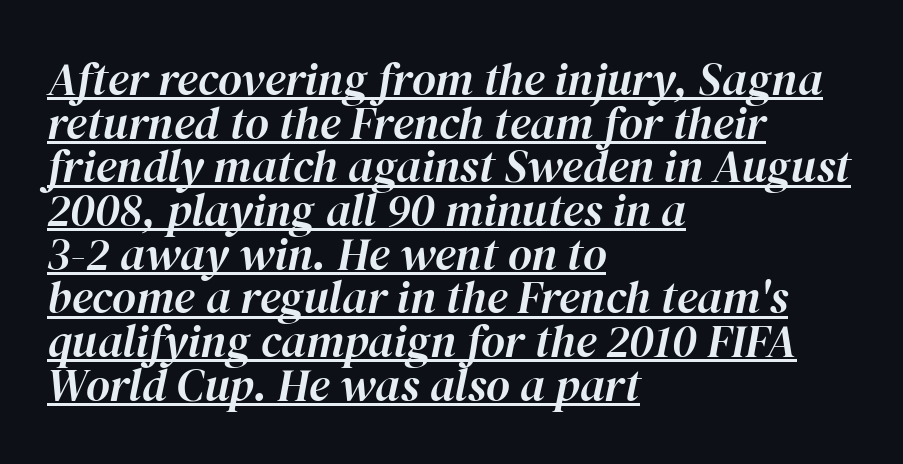
{"italic": "yes", "lean": "right", "slant_degrees": 12, "width": "normal", "stroke_contrast": "high", "x_height": "medium", "monospaced": "no", "underline": "yes", "align": "left", "line_spacing": "tight", "line_spacing_ratio": 0.95, "letter_spacing": "normal", "letter_spacing_em": 0.0, "glyph_px": 46}
